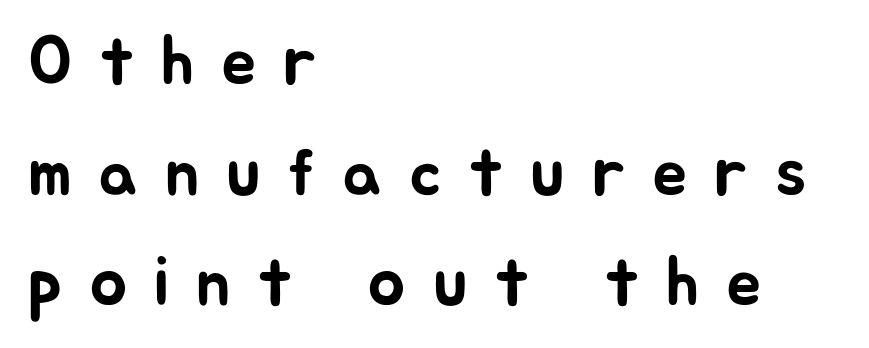
Look at the tracking — it's clearly loosened, letters drifting apart. Check where the strokes stop: nothing finishes them off — pure sans. Proportional: the letters do not fall into vertical columns. This sample keeps an unexceptional amount of space between lines.
